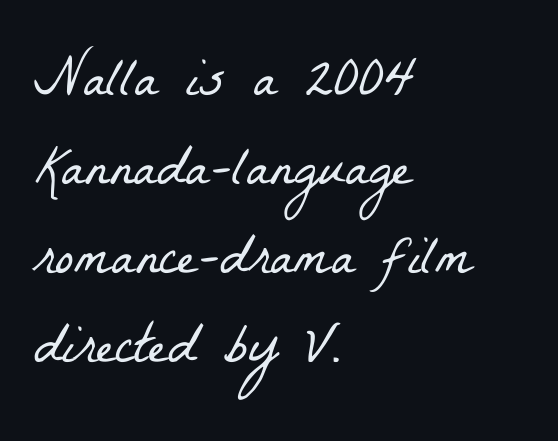
{"serif": "yes", "bold": "no", "weight": "light", "width": "condensed", "stroke_contrast": "low", "x_height": "medium", "monospaced": "no", "underline": "no", "align": "left", "line_spacing": "normal", "line_spacing_ratio": 1.59, "letter_spacing": "normal", "letter_spacing_em": 0.0, "glyph_px": 56}
